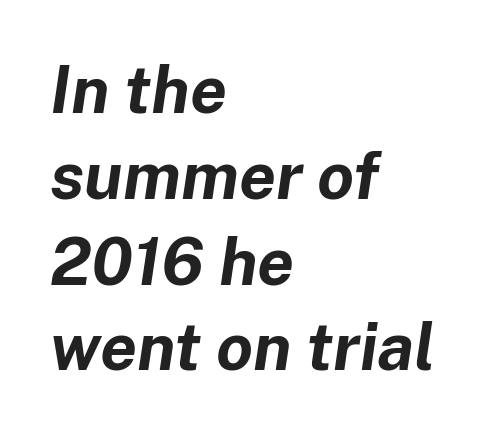
{"italic": "yes", "lean": "right", "slant_degrees": 8, "bold": "yes", "weight": "bold", "width": "normal", "stroke_contrast": "low", "x_height": "medium", "monospaced": "no", "underline": "no", "align": "left", "line_spacing": "normal", "line_spacing_ratio": 1.3, "letter_spacing": "normal", "letter_spacing_em": 0.0, "glyph_px": 66}
